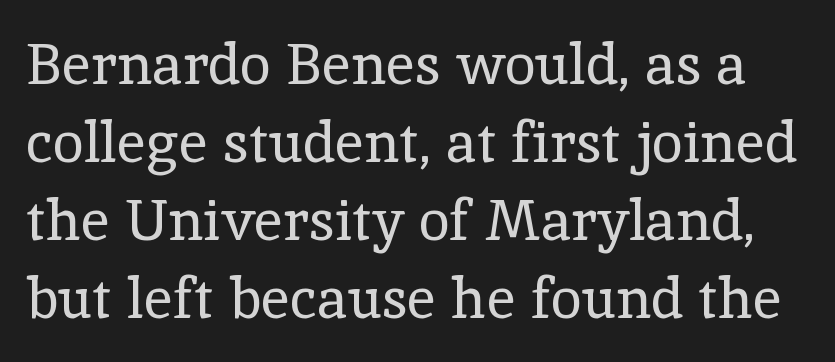
{"serif": "yes", "italic": "no", "bold": "no", "weight": "regular", "width": "normal", "x_height": "medium", "monospaced": "no", "underline": "no", "line_spacing": "normal", "line_spacing_ratio": 1.37, "letter_spacing": "normal", "letter_spacing_em": 0.0, "glyph_px": 57}
